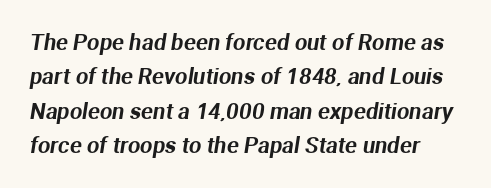
The image shows 22 px text type; set left-aligned, normal line spacing (1.56x), normal letter spacing, not underlined.
